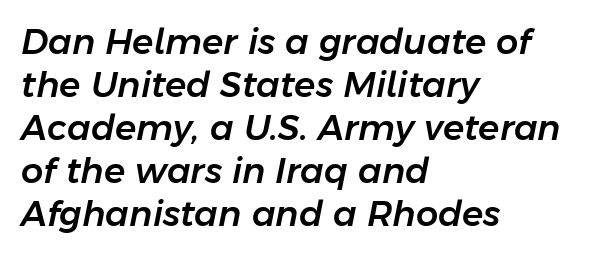
Plain, unruled lines of type. The letters advance in unequal steps, a hallmark of proportional type. The compositor pushed each line to the left boundary. The whole block is typeset with a tilt. Observe the ordinary spacing: letters are neighbours, not strangers.
